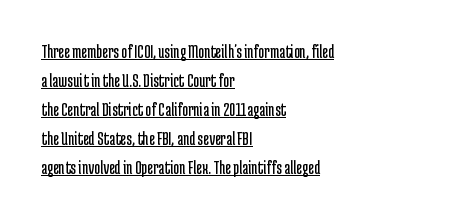
The tracking reads as untouched default to a designer's eye. The line-height multiplier appears to be the usual default. This is not heavy type; no bold has been used. What decoration does the sample have? An underline. The lines are quadded left.
